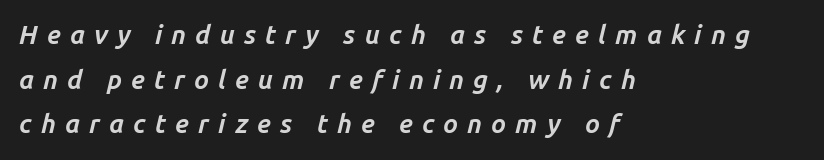
Q: Is the text bold? A: Yes.
Q: Is the text italic (slanted)? A: Yes, it leans right by about 14 degrees.
Q: Is the text underlined? A: No.
Q: How is the paragraph aligned? A: Left-aligned.
Q: Is the spacing between letters normal or unusually wide? A: Unusually wide.
